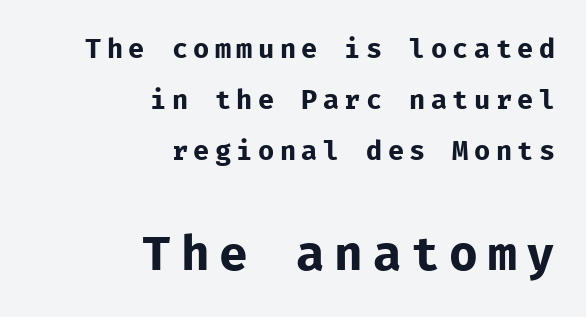
Monospaced: the letters line up in strict vertical columns. Rendered with straight, roman letterforms. Visually, the bottom section dominates because its glyphs are scaled up. Stems here are at most as thick as an everyday book face. Glance below the letters and you will spot only blank space.
